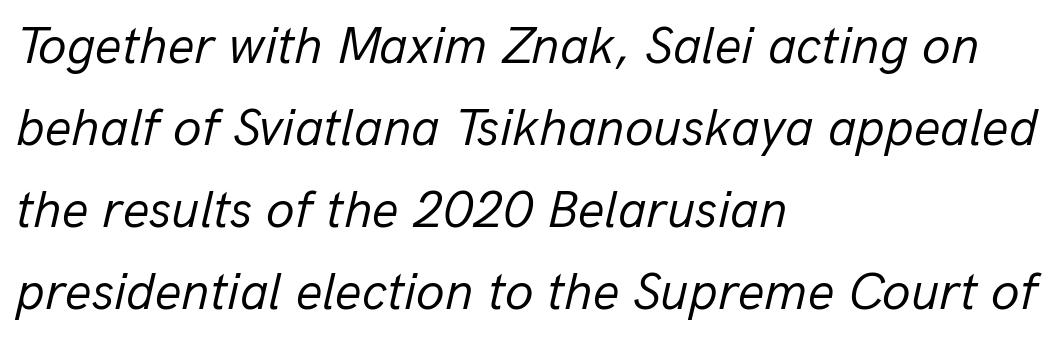
A typesetter would call this leading conventional body-copy spacing. Italic? Definitely — the glyphs are oblique. The setting favours the left margin, as ordinary paragraphs usually do. Looks like regular typesetting: each glyph gets only the width it needs.
